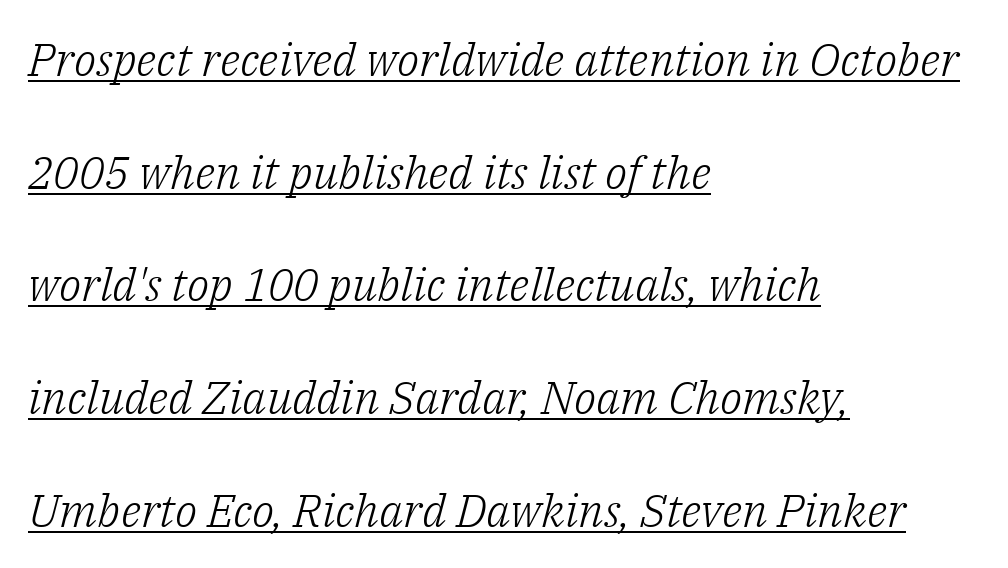
{"serif": "yes", "italic": "yes", "lean": "right", "slant_degrees": 14, "bold": "no", "weight": "light", "width": "normal", "stroke_contrast": "low", "x_height": "medium", "monospaced": "no", "underline": "yes", "align": "left", "line_spacing": "loose", "line_spacing_ratio": 2.45, "letter_spacing": "normal", "letter_spacing_em": 0.0, "glyph_px": 46}
